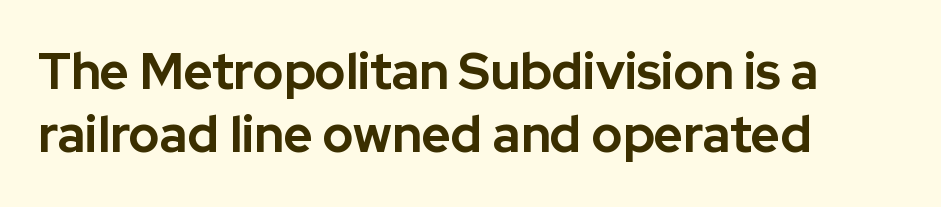
If you drew a ruler down the left edge, every line would touch it. Nothing unusual about the tracking: characters are spaced as the font intends. In terms of leading, this rendering sits right in the middle. Typographic density is high because the face is bold. Underline: absent. Does the type have serifs? No, each stem ends abruptly.
